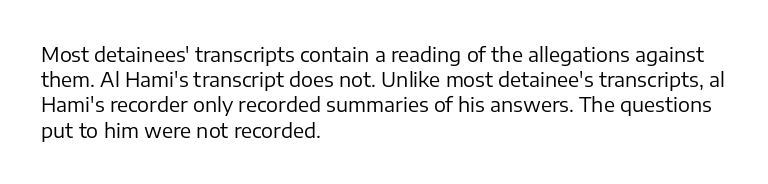
How would I describe the line gaps? Plain and ordinary. Stem width sits at or under what a default text font uses. Posture: straight, roman, zero tilt. Underlining? Definitely not there. How are the letters spaced? Ordinarily, with no added tracking. Alignment: flush left.
